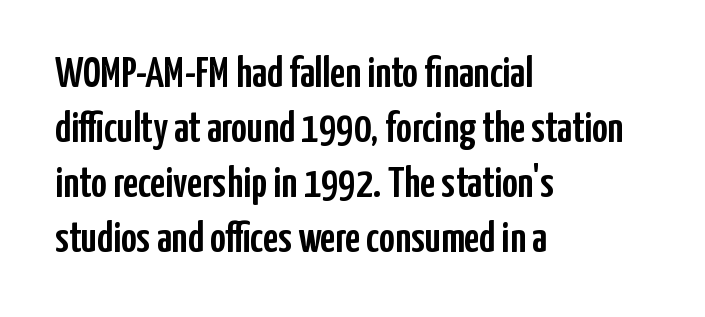
Q: Is the text italic (slanted)? A: No, it is upright.
Q: Is the typeface a serif or a sans-serif typeface? A: Sans-serif.
Q: Is the text underlined? A: No.
Q: How is the paragraph aligned? A: Left-aligned.
Q: Is the spacing between letters normal or unusually wide? A: Normal.
Q: Is the spacing between lines tight, normal or loose? A: Normal.
Q: Width (condensed, normal, or wide)? A: Condensed.
Q: Stroke contrast? A: Low.
Q: x-height? A: Medium.
Q: Monospaced? A: No.
